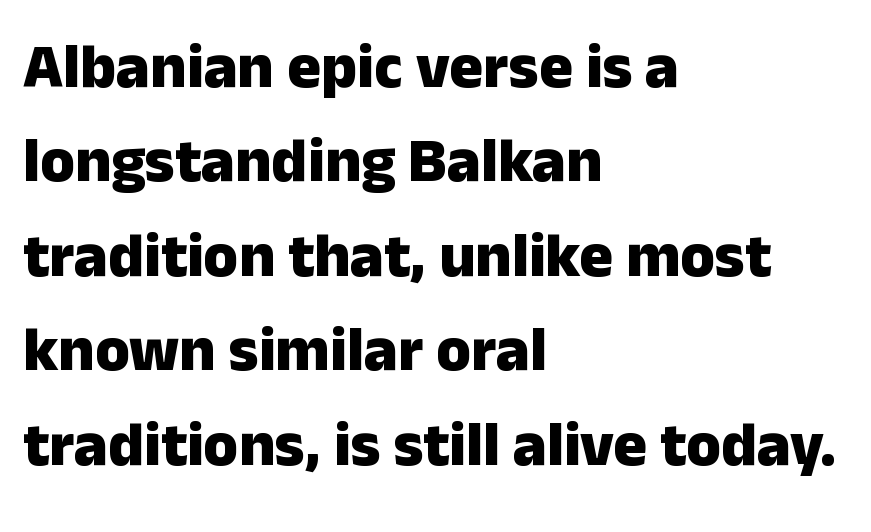
{"serif": "no", "italic": "no", "bold": "yes", "weight": "heavy", "width": "normal", "stroke_contrast": "low", "x_height": "medium", "monospaced": "no", "underline": "no", "align": "left", "line_spacing": "normal", "line_spacing_ratio": 1.5, "letter_spacing": "normal", "letter_spacing_em": 0.0, "glyph_px": 63}
